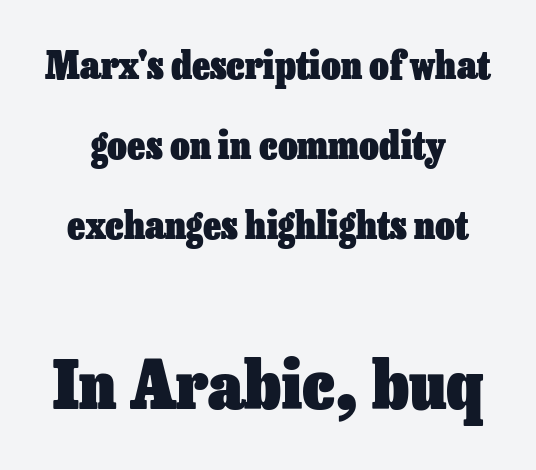
The strip under each line holds only bare page. Compared with typical body copy, the letter spacing here is the same. Whoever set this made the second block the dominant, larger element. Reading down the block, each line starts at a different indent, mirrored at its end. The passage shown is typed in a proportional face where columns would drift. Upright lettering throughout.
